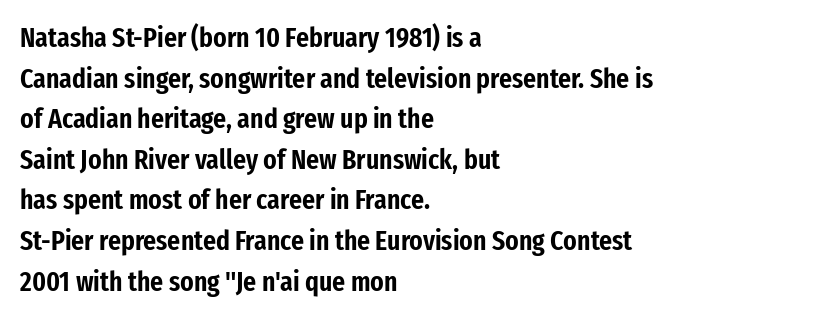
These lines are set flush left with a ragged right edge. The words here are not underlined. The line texture is even and compact thanks to regular tracking. The block of text has a typical density, with ordinary space between rows. The rendering uses natural spacing where letterforms have individual widths.
